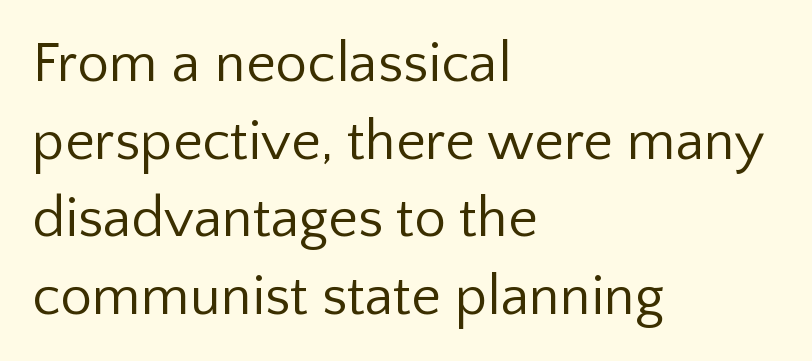
Q: Is the text bold? A: No.
Q: Is the text italic (slanted)? A: No, it is upright.
Q: Is the typeface a serif or a sans-serif typeface? A: Sans-serif.
Q: Is the text underlined? A: No.
Q: How is the paragraph aligned? A: Left-aligned.
Q: Is the spacing between letters normal or unusually wide? A: Normal.
Q: Is the spacing between lines tight, normal or loose? A: Normal.
Q: Width (condensed, normal, or wide)? A: Normal.
Q: Stroke contrast? A: Low.
Q: x-height? A: Medium.
Q: Monospaced? A: No.
